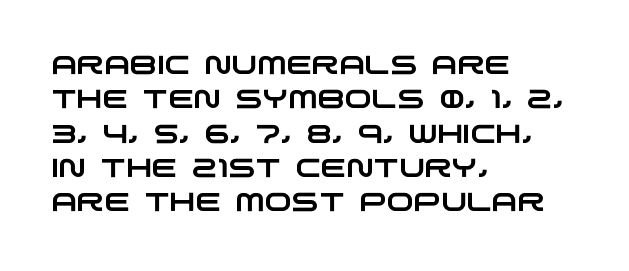
Q: Is the text underlined? A: No.
Q: How is the paragraph aligned? A: Left-aligned.
Q: Is the spacing between letters normal or unusually wide? A: Normal.
Q: Is the spacing between lines tight, normal or loose? A: Normal.
